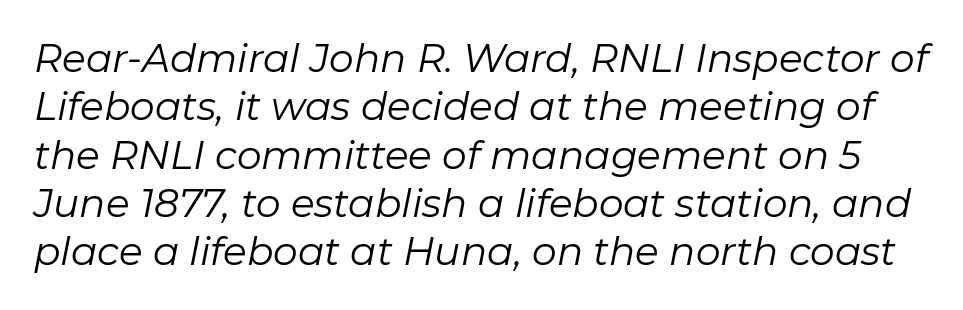
{"italic": "yes", "lean": "right", "slant_degrees": 11, "bold": "no", "weight": "regular", "width": "normal", "stroke_contrast": "low", "x_height": "medium", "monospaced": "no", "underline": "no", "line_spacing_ratio": 1.24, "letter_spacing": "normal", "letter_spacing_em": 0.0, "glyph_px": 39}
